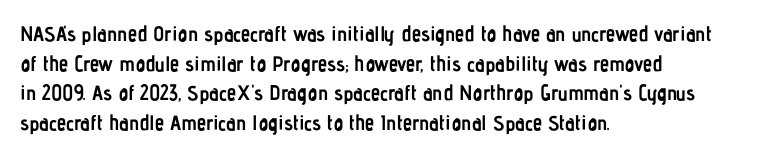
{"italic": "no", "bold": "yes", "underline": "no", "align": "left", "line_spacing": "normal", "line_spacing_ratio": 1.41, "letter_spacing": "normal", "letter_spacing_em": 0.0, "glyph_px": 21}
